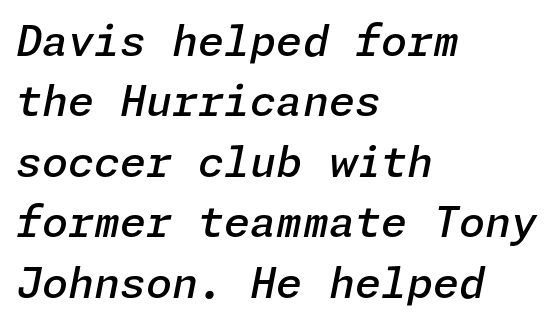
Q: Is the text bold? A: Semi-bold.
Q: Is the text italic (slanted)? A: Yes, it leans right by about 11 degrees.
Q: Is the text underlined? A: No.
Q: How is the paragraph aligned? A: Left-aligned.
Q: Is the spacing between letters normal or unusually wide? A: Normal.
Q: Is the spacing between lines tight, normal or loose? A: Normal.
Q: Width (condensed, normal, or wide)? A: Normal.
Q: Stroke contrast? A: Low.
Q: x-height? A: Medium.
